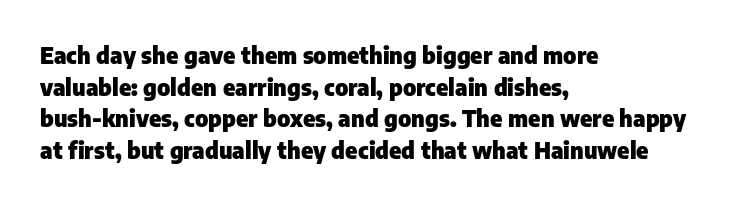
{"italic": "no", "bold": "yes", "underline": "no", "align": "left", "line_spacing": "normal", "line_spacing_ratio": 1.37, "letter_spacing": "normal", "letter_spacing_em": 0.0, "glyph_px": 23}
